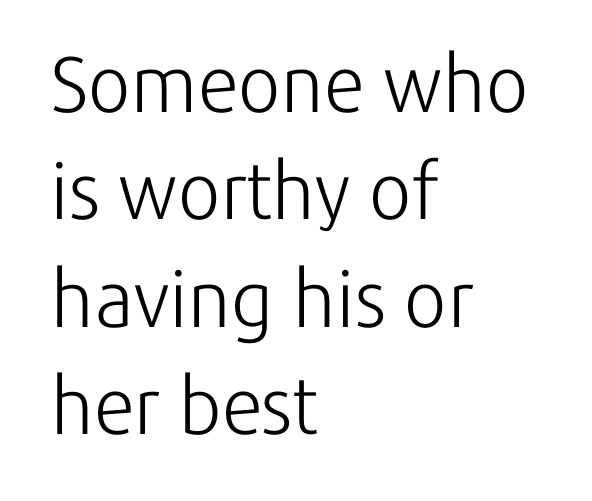
Typeset ragged right — the left edge is the straight one. The lines sit at an ordinary, default distance from one another. Here the glyphs are tracked normally, forming tight word shapes. The typography opts for an upright posture over an oblique one. The rendering uses natural spacing where letterforms have individual widths.
